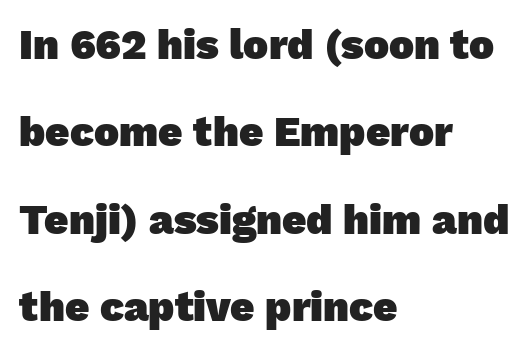
Q: Is the text bold? A: Yes.
Q: Is the typeface a serif or a sans-serif typeface? A: Sans-serif.
Q: Is the text underlined? A: No.
Q: How is the paragraph aligned? A: Left-aligned.
Q: Is the spacing between letters normal or unusually wide? A: Normal.
Q: Is the spacing between lines tight, normal or loose? A: Loose.
Q: Width (condensed, normal, or wide)? A: Normal.
Q: Stroke contrast? A: Low.
Q: x-height? A: Medium.
Q: Monospaced? A: No.
